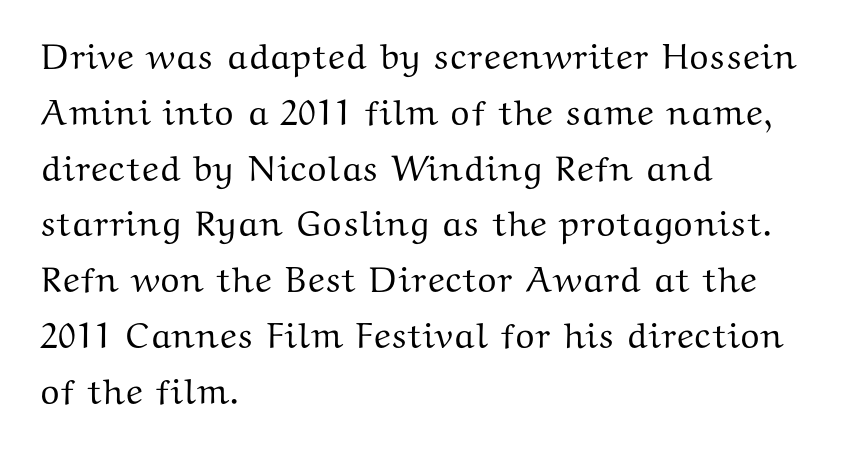
Q: Is the text italic (slanted)? A: No, it is upright.
Q: Is the typeface a serif or a sans-serif typeface? A: Serif.
Q: Is the text underlined? A: No.
Q: How is the paragraph aligned? A: Left-aligned.
Q: Is the spacing between letters normal or unusually wide? A: Normal.
Q: Is the spacing between lines tight, normal or loose? A: Normal.
Q: Width (condensed, normal, or wide)? A: Wide.
Q: Stroke contrast? A: Medium.
Q: x-height? A: Medium.
Q: Monospaced? A: No.
